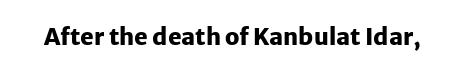
Q: Is the text bold? A: Yes.
Q: Is the text italic (slanted)? A: No, it is upright.
Q: Is the text underlined? A: No.
Q: Is the spacing between letters normal or unusually wide? A: Normal.
